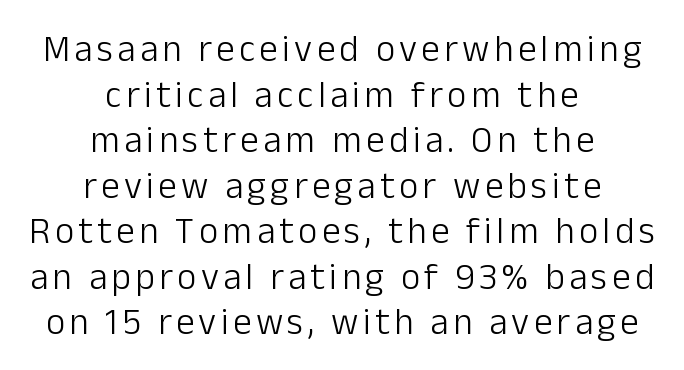
The image shows 37 px light sans-serif type, upright; set centered, line spacing 1.23x, not underlined; low stroke contrast and a medium x-height.
